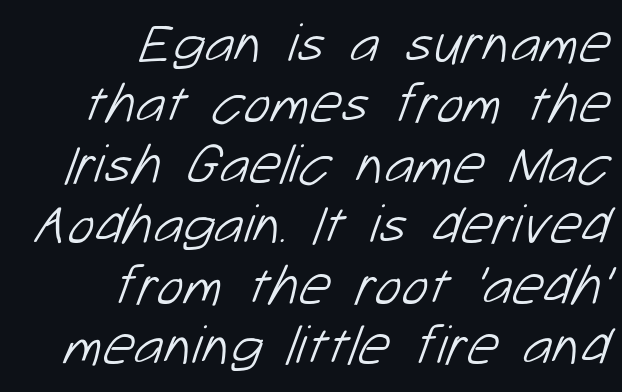
The face used here is a sans, in the tradition of grotesques and geometrics. Look at the tracking — it's just the regular setting, nothing added. Weight: not bold — regular or lighter. A typesetter would call this proportional, since set widths differ per character. The vertical gap from one line to the next is small.
